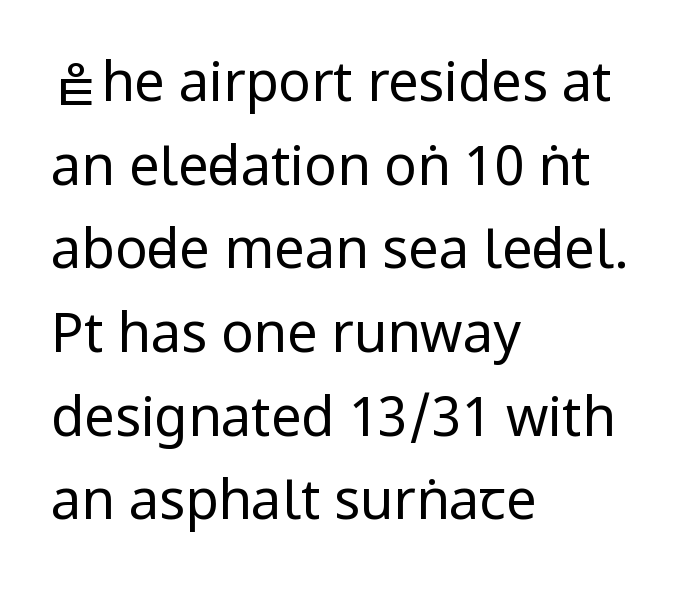
Quick note: interline space is typical. The letters advance in unequal steps, a hallmark of proportional type. A student would call this left alignment; a typographer would say flush left, rag right. This sample uses an upright cut, with every glyph sitting square on the baseline.
